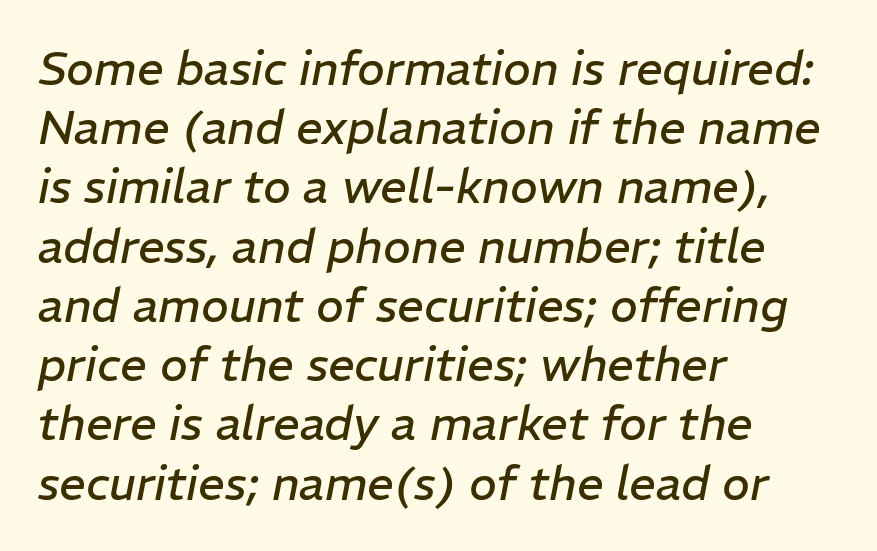
Q: Is the text bold? A: No.
Q: Is the text italic (slanted)? A: Yes, it leans right by about 11 degrees.
Q: Is the text underlined? A: No.
Q: How is the paragraph aligned? A: Left-aligned.
Q: Is the spacing between letters normal or unusually wide? A: Normal.
Q: Is the spacing between lines tight, normal or loose? A: Normal.
Q: Width (condensed, normal, or wide)? A: Normal.
Q: Stroke contrast? A: Low.
Q: x-height? A: Medium.
Q: Monospaced? A: No.
